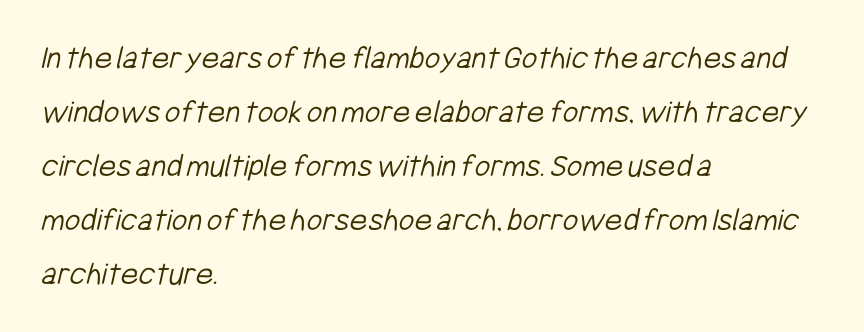
The image shows 34 px light, condensed sans-serif type; set left-aligned, normal line spacing (1.59x), normal letter spacing, not underlined; low stroke contrast and a medium x-height.
